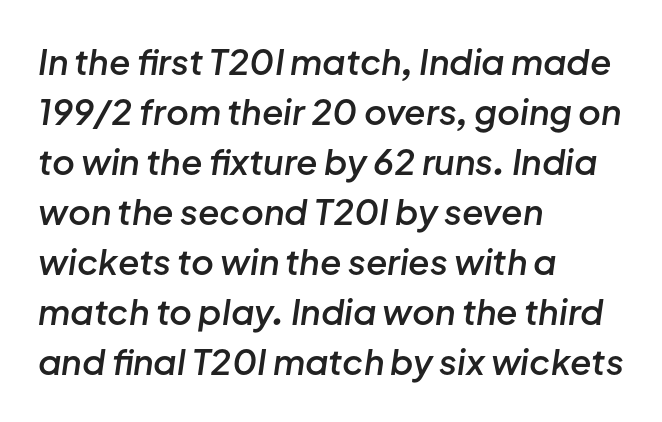
Q: Is the text bold? A: Semi-bold.
Q: Is the text italic (slanted)? A: Yes, it leans right by about 8 degrees.
Q: Is the text underlined? A: No.
Q: How is the paragraph aligned? A: Left-aligned.
Q: Is the spacing between letters normal or unusually wide? A: Normal.
Q: Is the spacing between lines tight, normal or loose? A: Normal.
Q: Width (condensed, normal, or wide)? A: Normal.
Q: Stroke contrast? A: Low.
Q: x-height? A: Medium.
Q: Monospaced? A: No.
